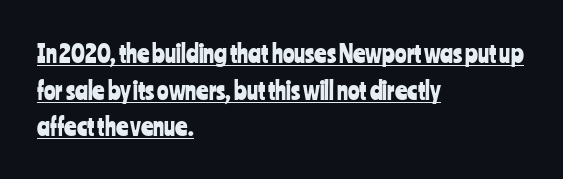
The horizontal fit of the characters is conventional and even. Underline: present. Regular leading. These lines were composed using upright roman letters.
